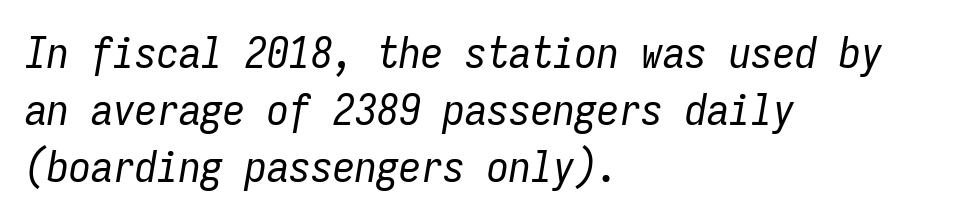
Q: Is the text bold? A: No.
Q: Is the text italic (slanted)? A: Yes, it leans right by about 9 degrees.
Q: Is the text underlined? A: No.
Q: How is the paragraph aligned? A: Left-aligned.
Q: Is the spacing between letters normal or unusually wide? A: Normal.
Q: Is the spacing between lines tight, normal or loose? A: Normal.
Q: Width (condensed, normal, or wide)? A: Condensed.
Q: Stroke contrast? A: Low.
Q: x-height? A: Medium.
Q: Monospaced? A: Yes.
